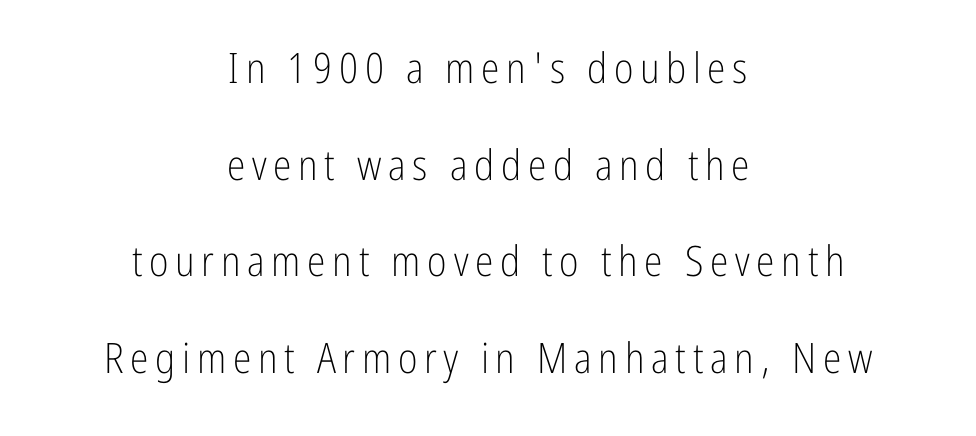
{"serif": "no", "italic": "no", "bold": "no", "weight": "light", "width": "condensed", "stroke_contrast": "low", "x_height": "medium", "monospaced": "no", "underline": "no", "align": "center", "line_spacing": "loose", "line_spacing_ratio": 2.3, "glyph_px": 42}
